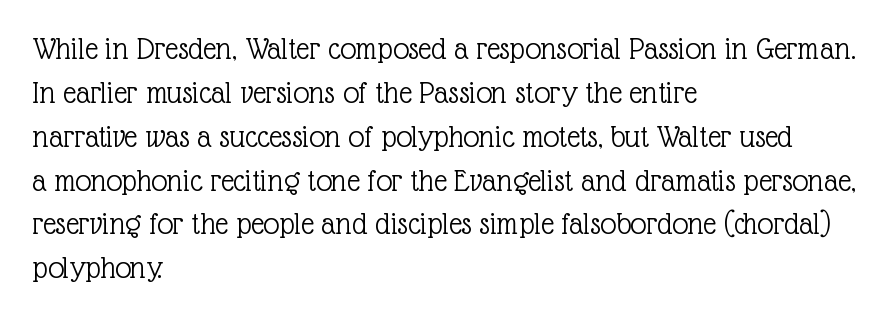
Q: Is the text bold? A: No.
Q: Is the text italic (slanted)? A: No, it is upright.
Q: Is the typeface a serif or a sans-serif typeface? A: Serif.
Q: Is the text underlined? A: No.
Q: How is the paragraph aligned? A: Left-aligned.
Q: Is the spacing between letters normal or unusually wide? A: Normal.
Q: Is the spacing between lines tight, normal or loose? A: Normal.
Q: Width (condensed, normal, or wide)? A: Normal.
Q: x-height? A: Medium.
Q: Monospaced? A: No.
